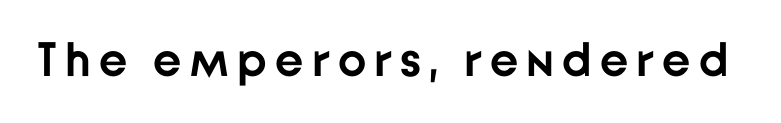
Q: Is the text bold? A: Yes.
Q: Is the text italic (slanted)? A: No, it is upright.
Q: Is the typeface a serif or a sans-serif typeface? A: Sans-serif.
Q: Is the text underlined? A: No.
Q: Width (condensed, normal, or wide)? A: Normal.
Q: Stroke contrast? A: Low.
Q: x-height? A: Medium.
Q: Monospaced? A: No.
